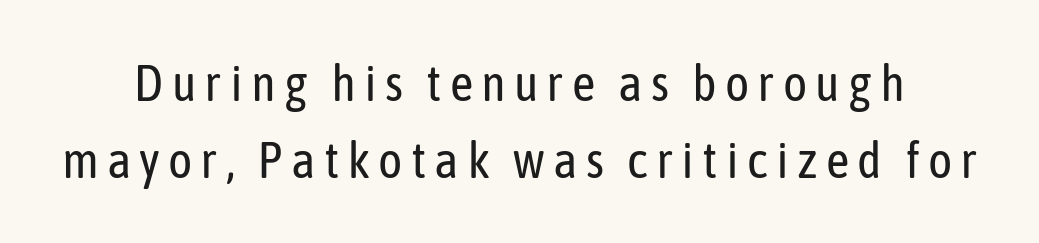
{"serif": "no", "italic": "no", "bold": "no", "weight": "regular", "width": "condensed", "stroke_contrast": "low", "x_height": "medium", "monospaced": "no", "underline": "no", "line_spacing": "normal", "line_spacing_ratio": 1.51, "glyph_px": 51}
